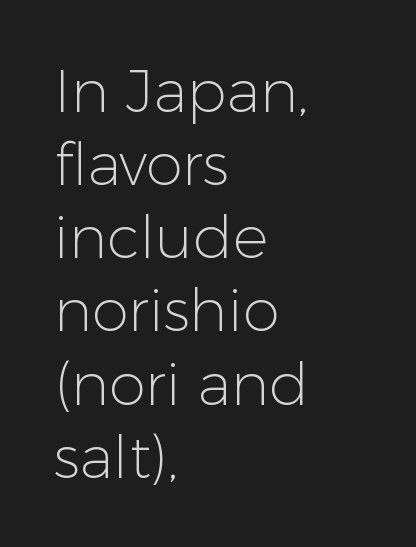
Q: Is the text bold? A: No.
Q: Is the text italic (slanted)? A: No, it is upright.
Q: Is the typeface a serif or a sans-serif typeface? A: Sans-serif.
Q: Is the text underlined? A: No.
Q: How is the paragraph aligned? A: Left-aligned.
Q: Is the spacing between letters normal or unusually wide? A: Normal.
Q: Width (condensed, normal, or wide)? A: Normal.
Q: Stroke contrast? A: Low.
Q: x-height? A: Medium.
Q: Monospaced? A: No.
